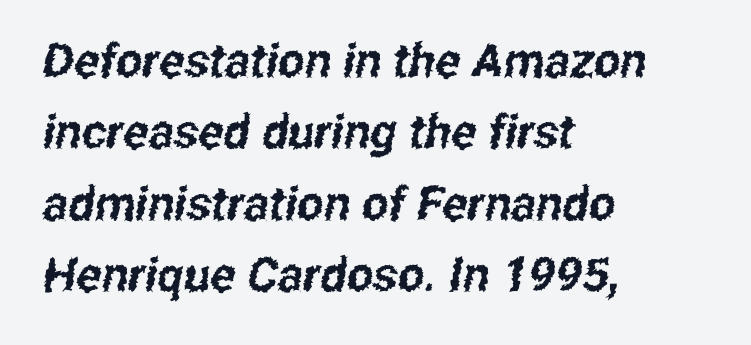
Q: Is the typeface a serif or a sans-serif typeface? A: Sans-serif.
Q: Is the text underlined? A: No.
Q: How is the paragraph aligned? A: Left-aligned.
Q: Is the spacing between letters normal or unusually wide? A: Normal.
Q: Is the spacing between lines tight, normal or loose? A: Normal.
Q: Width (condensed, normal, or wide)? A: Condensed.
Q: Stroke contrast? A: Low.
Q: x-height? A: Medium.
Q: Monospaced? A: No.
